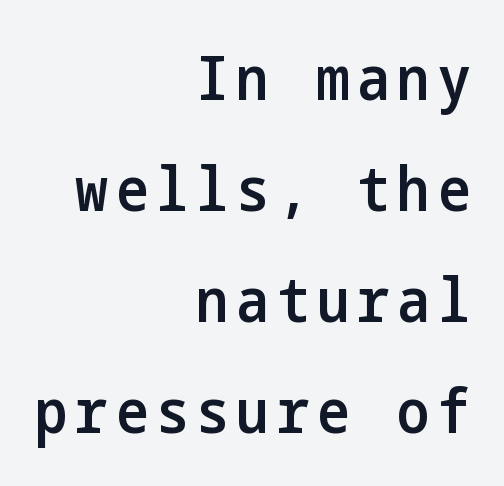
Typographically, this falls in the sans-serif category. These lines carry some extra weight — a demibold, not a full bold. The lines are quadded right. The lettering holds an erect, upright posture throughout. Quick note: underline off.
